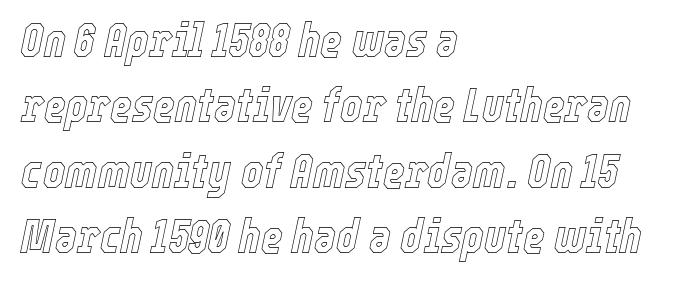
Q: Is the text italic (slanted)? A: Yes, it leans right by about 12 degrees.
Q: Is the text underlined? A: No.
Q: How is the paragraph aligned? A: Left-aligned.
Q: Is the spacing between letters normal or unusually wide? A: Normal.
Q: Is the spacing between lines tight, normal or loose? A: Normal.
Q: Width (condensed, normal, or wide)? A: Condensed.
Q: x-height? A: Medium.
Q: Monospaced? A: No.
